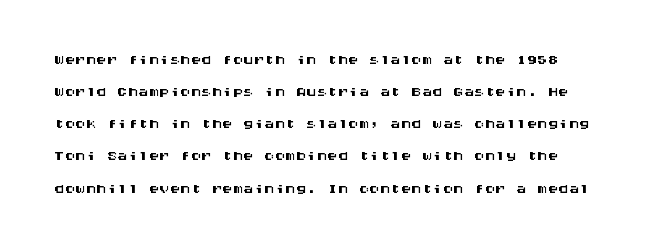
Style check: upright. The letters sit at their default tracking, neither squeezed nor spread. Glance below the letters and you will spot only blank space. If you measured baseline to baseline, you'd find a middling distance.
